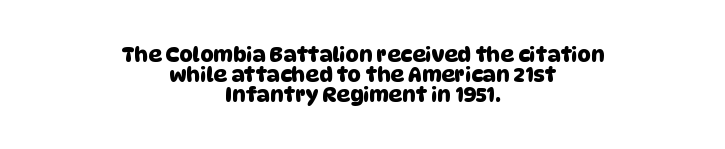
The image shows 21 px text type; set centered, tight line spacing (0.96x), normal letter spacing, not underlined.
